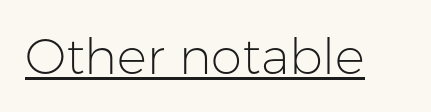
{"serif": "no", "italic": "no", "bold": "no", "weight": "light", "width": "normal", "stroke_contrast": "low", "x_height": "medium", "monospaced": "no", "underline": "yes", "letter_spacing": "normal", "letter_spacing_em": 0.0, "glyph_px": 50}
